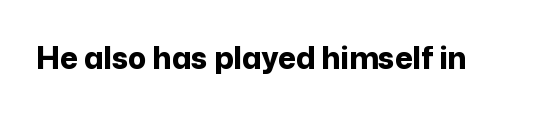
Q: Is the text bold? A: Yes.
Q: Is the text italic (slanted)? A: No, it is upright.
Q: Is the typeface a serif or a sans-serif typeface? A: Sans-serif.
Q: Is the text underlined? A: No.
Q: Is the spacing between letters normal or unusually wide? A: Normal.
Q: Width (condensed, normal, or wide)? A: Normal.
Q: Stroke contrast? A: Low.
Q: x-height? A: Medium.
Q: Monospaced? A: No.
